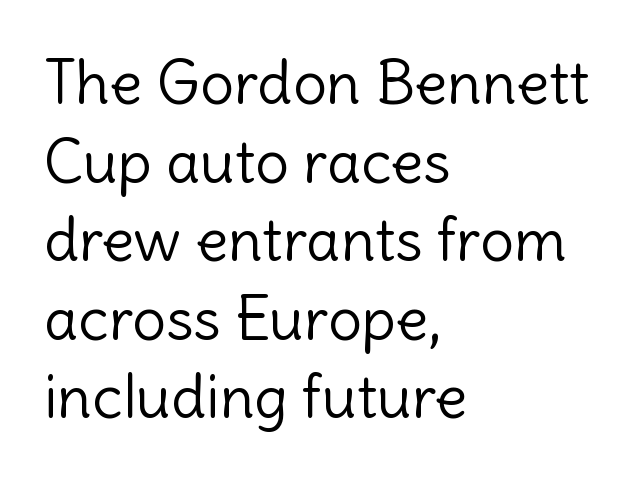
{"serif": "no", "italic": "no", "bold": "no", "weight": "light", "width": "normal", "x_height": "medium", "monospaced": "no", "underline": "no", "align": "left", "line_spacing": "normal", "line_spacing_ratio": 1.31, "letter_spacing": "normal", "letter_spacing_em": 0.0, "glyph_px": 60}
